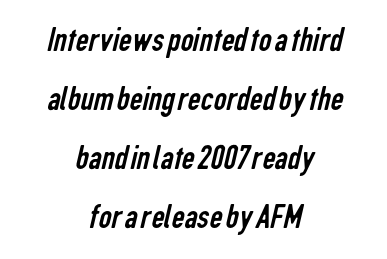
{"serif": "no", "bold": "no", "weight": "regular", "width": "condensed", "stroke_contrast": "low", "x_height": "medium", "monospaced": "no", "underline": "no", "align": "center", "line_spacing": "normal", "line_spacing_ratio": 1.64, "letter_spacing": "normal", "letter_spacing_em": 0.0, "glyph_px": 36}
